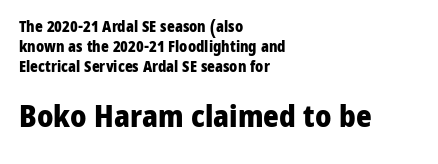
Q: Is the text bold? A: Yes.
Q: Is the text italic (slanted)? A: No, it is upright.
Q: Is the typeface a serif or a sans-serif typeface? A: Sans-serif.
Q: Is the text underlined? A: No.
Q: How is the paragraph aligned? A: Left-aligned.
Q: Is the spacing between letters normal or unusually wide? A: Normal.
Q: Is the spacing between lines tight, normal or loose? A: Normal.
Q: Which block of text is set in a larger size, the first (top) or the second (bottom)? A: The second (bottom) one.
Q: Width (condensed, normal, or wide)? A: Normal.
Q: Stroke contrast? A: Low.
Q: x-height? A: Medium.
Q: Monospaced? A: No.
